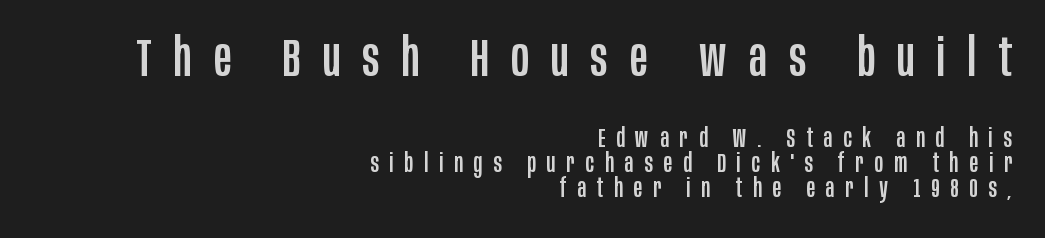
Q: Is the text italic (slanted)? A: No, it is upright.
Q: Is the typeface a serif or a sans-serif typeface? A: Sans-serif.
Q: Is the text underlined? A: No.
Q: How is the paragraph aligned? A: Right-aligned.
Q: Is the spacing between letters normal or unusually wide? A: Unusually wide.
Q: Is the spacing between lines tight, normal or loose? A: Tight.
Q: Which block of text is set in a larger size, the first (top) or the second (bottom)? A: The first (top) one.
Q: Width (condensed, normal, or wide)? A: Condensed.
Q: Stroke contrast? A: Low.
Q: x-height? A: Large.
Q: Monospaced? A: No.
